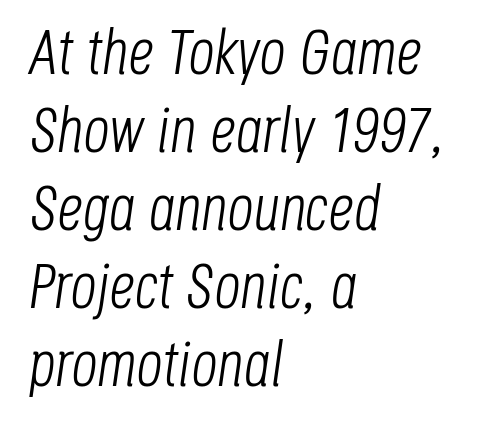
{"italic": "yes", "lean": "right", "slant_degrees": 8, "bold": "no", "weight": "light", "width": "condensed", "stroke_contrast": "low", "x_height": "large", "monospaced": "no", "underline": "no", "align": "left", "line_spacing_ratio": 1.22, "letter_spacing": "normal", "letter_spacing_em": 0.0, "glyph_px": 64}
